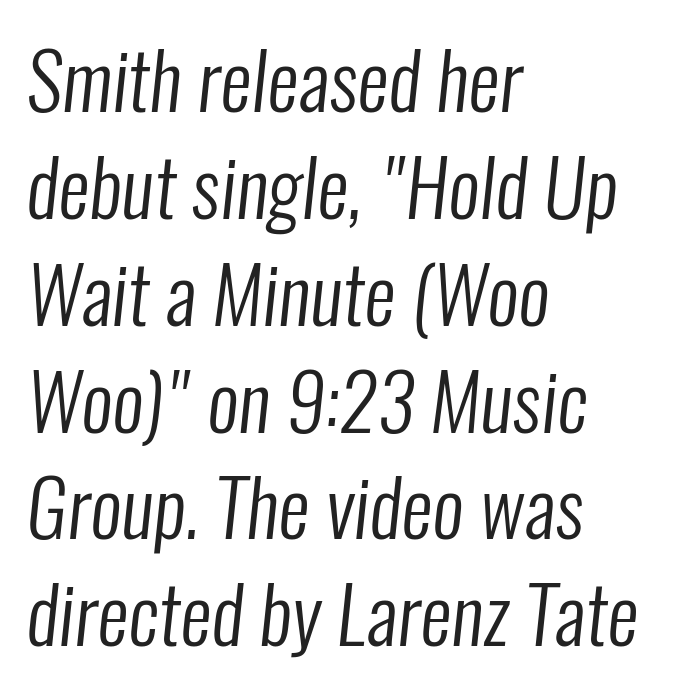
Q: Is the text bold? A: No.
Q: Is the typeface a serif or a sans-serif typeface? A: Sans-serif.
Q: Is the text underlined? A: No.
Q: How is the paragraph aligned? A: Left-aligned.
Q: Is the spacing between letters normal or unusually wide? A: Normal.
Q: Is the spacing between lines tight, normal or loose? A: Normal.
Q: Width (condensed, normal, or wide)? A: Condensed.
Q: Stroke contrast? A: Low.
Q: x-height? A: Medium.
Q: Monospaced? A: No.
